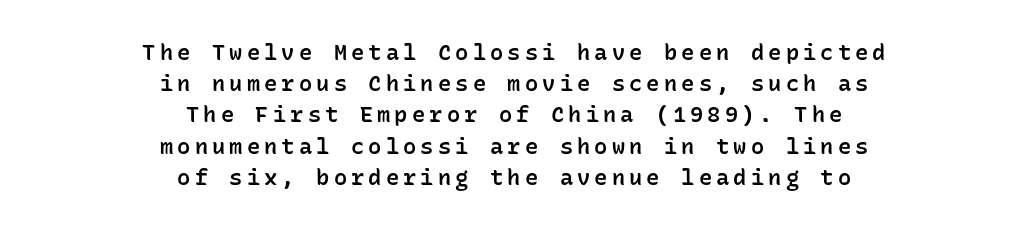
The image shows 22 px text type, upright; set centered, normal line spacing (1.42x), not underlined.
